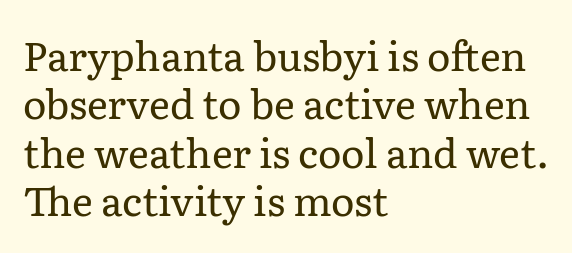
The letters advance in unequal steps, a hallmark of proportional type. No letter is thick-stroked: the sample isn't bold. Note: serifs present on the glyphs. A roman cut, with each character standing at attention. The space beneath each line is pristine and unruled.
